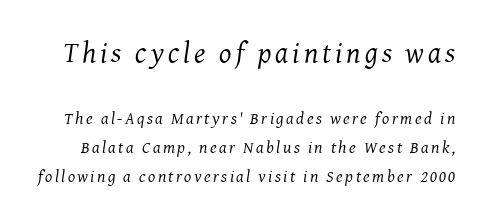
{"serif": "yes", "italic": "yes", "lean": "right", "slant_degrees": 7, "bold": "no", "weight": "regular", "width": "normal", "stroke_contrast": "medium", "x_height": "medium", "monospaced": "no", "underline": "no", "line_spacing": "normal", "line_spacing_ratio": 1.69, "larger_block": "first", "size_ratio": 1.71, "glyph_px": 29}
